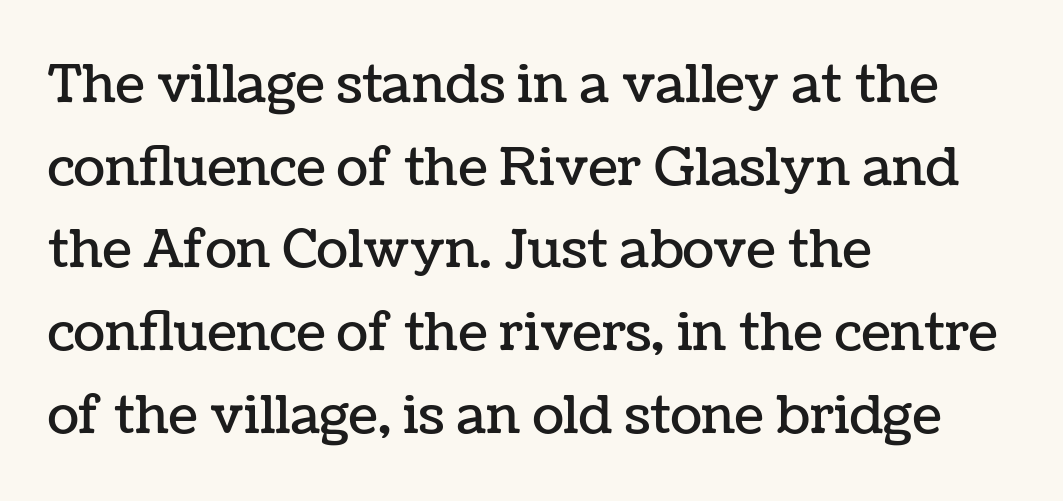
The image shows 52 px text type, upright; set left-aligned, normal line spacing (1.59x), normal letter spacing, not underlined; low stroke contrast and a medium x-height.
